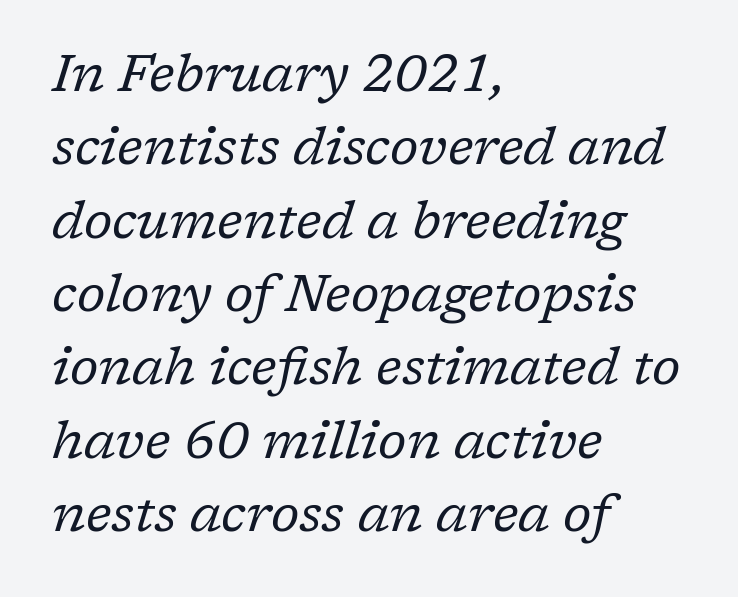
This is oblique type, the kind used for emphasis or titles. This sample uses a serif face. The passage shown has conventional tracking throughout. A typesetter would call this leading conventional body-copy spacing.
